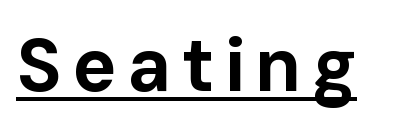
{"serif": "no", "italic": "no", "bold": "yes", "weight": "bold", "width": "normal", "stroke_contrast": "low", "x_height": "medium", "monospaced": "no", "underline": "yes", "glyph_px": 75}
